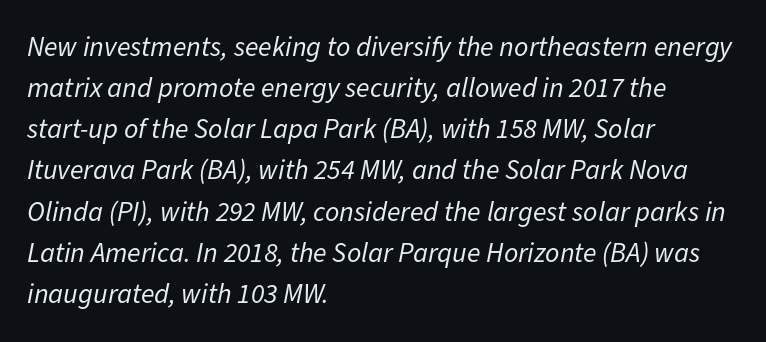
The words here are not underlined. Here the designer chose a conventional face with non-uniform glyph widths. Stem width sits at or under what a default text font uses. The line texture is even and compact thanks to regular tracking. Successive baselines arrive at the customary interval. Notice how the passage keeps a crisp vertical edge on the left only.
